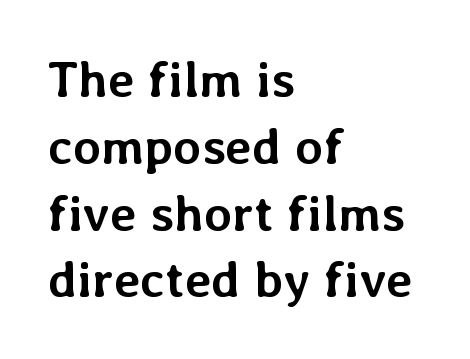
Q: Is the text bold? A: Yes.
Q: Is the text italic (slanted)? A: No, it is upright.
Q: Is the text underlined? A: No.
Q: How is the paragraph aligned? A: Left-aligned.
Q: Is the spacing between letters normal or unusually wide? A: Normal.
Q: Is the spacing between lines tight, normal or loose? A: Normal.
Q: Width (condensed, normal, or wide)? A: Normal.
Q: Stroke contrast? A: Low.
Q: x-height? A: Medium.
Q: Monospaced? A: No.
